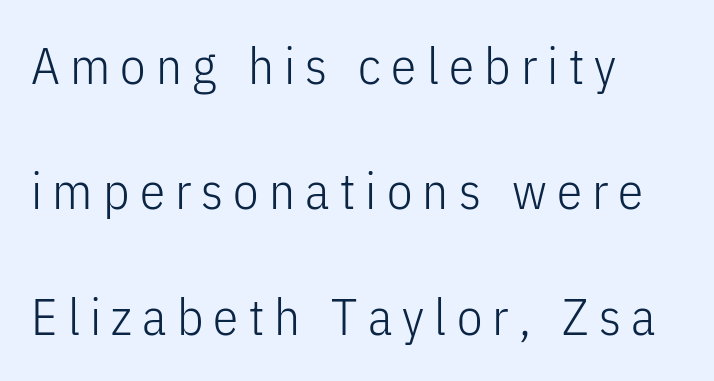
{"serif": "no", "italic": "no", "bold": "no", "weight": "light", "width": "condensed", "stroke_contrast": "low", "x_height": "medium", "monospaced": "no", "underline": "no", "align": "left", "line_spacing": "loose", "line_spacing_ratio": 2.46, "letter_spacing": "wide", "letter_spacing_em": 0.2, "glyph_px": 51}
